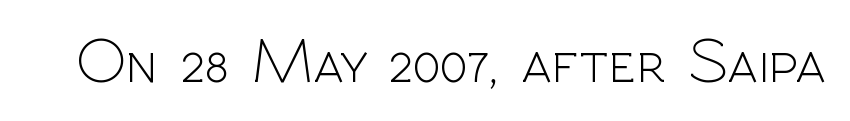
Do the characters align in a grid? No, the font is proportional. The type is set solid horizontally, with unmodified tracking. The letters stand upright; this is a roman face. Unmarked baselines from the first word to the last. The characters display no serif detailing; their extremities are plain.
